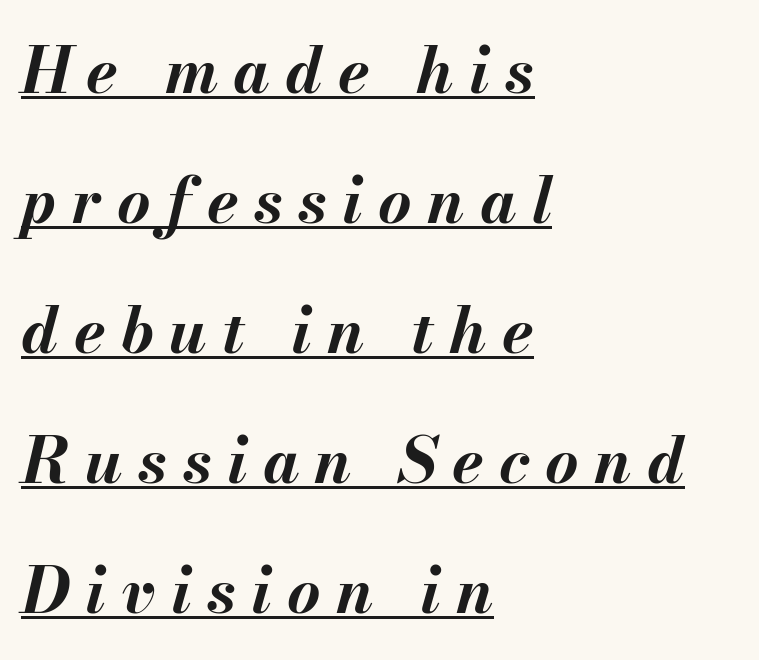
Q: Is the text bold? A: Yes.
Q: Is the text italic (slanted)? A: Yes, it leans right by about 13 degrees.
Q: Is the text underlined? A: Yes.
Q: How is the paragraph aligned? A: Left-aligned.
Q: Is the spacing between letters normal or unusually wide? A: Unusually wide.
Q: Is the spacing between lines tight, normal or loose? A: Loose.
Q: Width (condensed, normal, or wide)? A: Normal.
Q: Stroke contrast? A: Medium.
Q: x-height? A: Small.
Q: Monospaced? A: No.
